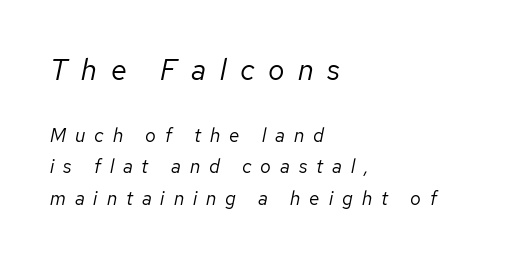
{"italic": "yes", "lean": "right", "slant_degrees": 12, "bold": "no", "weight": "regular", "width": "normal", "stroke_contrast": "low", "x_height": "medium", "monospaced": "no", "underline": "no", "align": "left", "line_spacing": "normal", "line_spacing_ratio": 1.67, "letter_spacing": "wide", "letter_spacing_em": 0.47, "larger_block": "first", "size_ratio": 1.53, "glyph_px": 29}
